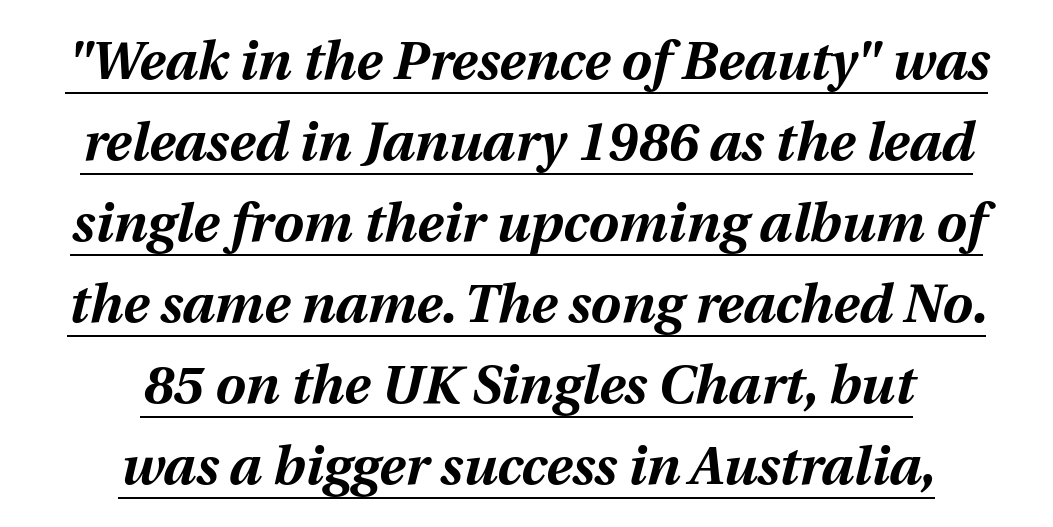
This rendering leaves character spacing at its baseline value. Compared with typical paragraphs, the rows here are spaced about the same. The rendering positions every line midway between the sides. These lines are rendered in a variable-pitch font. These words are printed bold, with thick strokes throughout. Style check: oblique.
